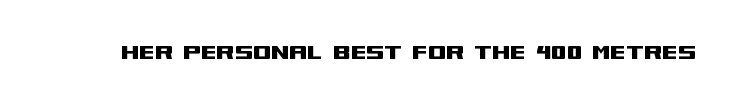
The image shows 26 px text type, upright; set normal letter spacing, not underlined.
